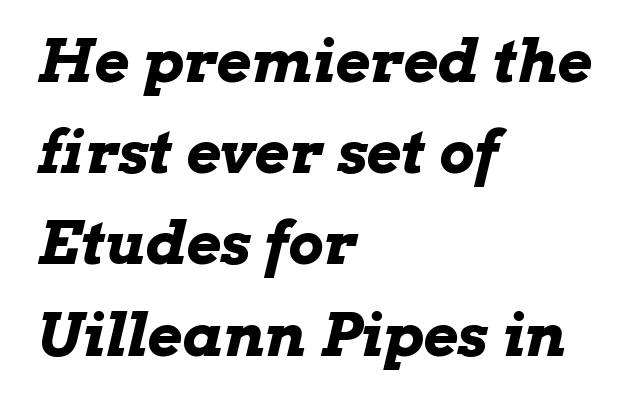
The image shows 60 px bold, wide type, italic (leaning right); set left-aligned, normal line spacing (1.52x), normal letter spacing, not underlined; low stroke contrast and a medium x-height.
